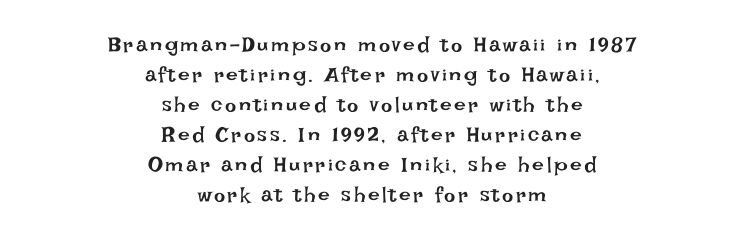
{"italic": "no", "bold": "no", "underline": "no", "align": "center", "line_spacing": "normal", "line_spacing_ratio": 1.43, "glyph_px": 21}
